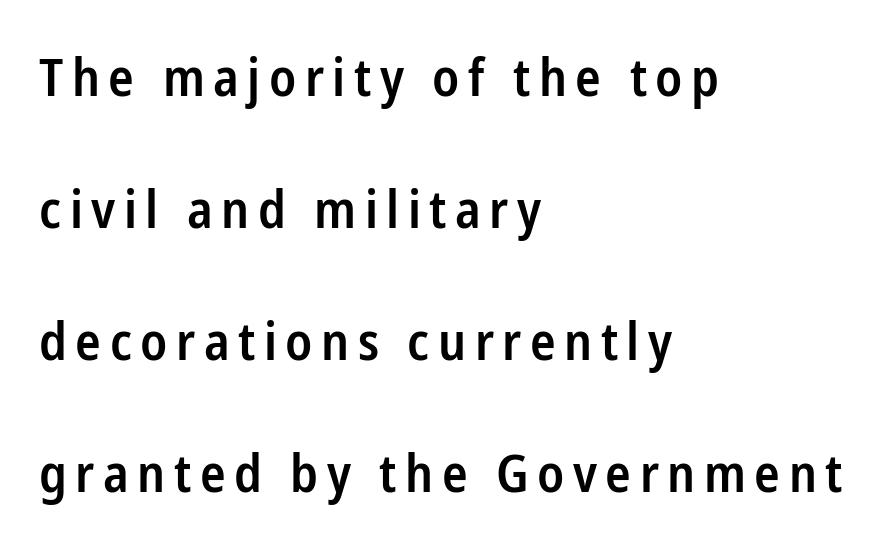
The lettering holds an erect, upright posture throughout. This is moderately heavy type, rendered in semibold. Typeset ragged right — the left edge is the straight one. Classification — sans serif.
